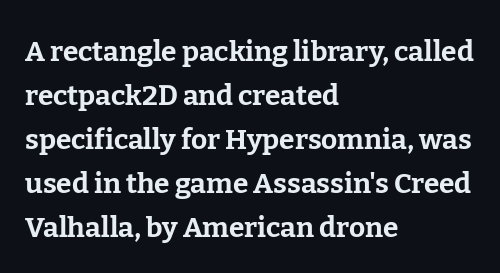
The image shows 28 px bold serif type, upright; set left-aligned, normal line spacing (1.57x), normal letter spacing, not underlined; low stroke contrast and a medium x-height.
